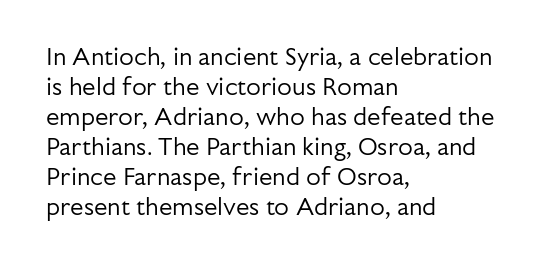
Q: Is the text bold? A: No.
Q: Is the text italic (slanted)? A: No, it is upright.
Q: Is the text underlined? A: No.
Q: How is the paragraph aligned? A: Left-aligned.
Q: Is the spacing between letters normal or unusually wide? A: Normal.
Q: Is the spacing between lines tight, normal or loose? A: Normal.
